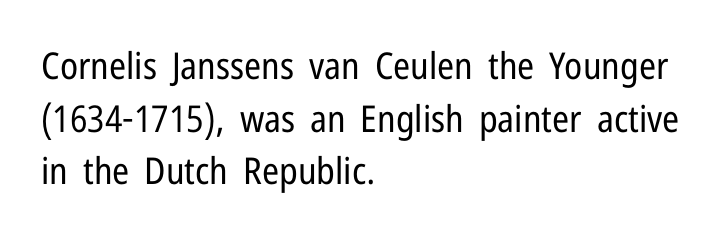
Proportional: the letters do not fall into vertical columns. Rows of type keep a routine distance in the vertical direction. Only glyphs here, with clear space below each row. If you drew a line through each stem, it would be perfectly vertical.
